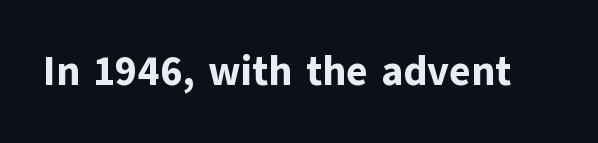
Q: Is the text bold? A: Yes.
Q: Is the text italic (slanted)? A: No, it is upright.
Q: Is the typeface a serif or a sans-serif typeface? A: Sans-serif.
Q: Is the text underlined? A: No.
Q: Is the spacing between letters normal or unusually wide? A: Normal.
Q: Width (condensed, normal, or wide)? A: Normal.
Q: Stroke contrast? A: Low.
Q: x-height? A: Medium.
Q: Monospaced? A: No.
